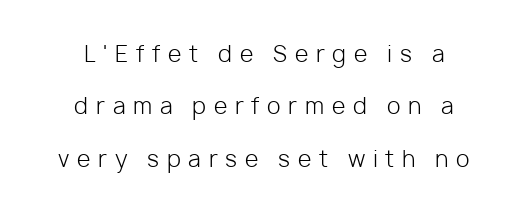
{"italic": "no", "bold": "no", "underline": "no", "align": "center", "line_spacing": "loose", "line_spacing_ratio": 2.38, "letter_spacing": "wide", "letter_spacing_em": 0.35, "glyph_px": 22}
